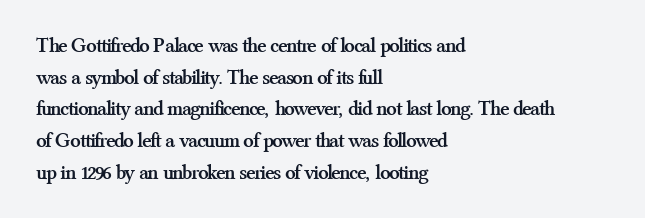
The image shows 21 px bold type, upright; set left-aligned, normal line spacing (1.51x), normal letter spacing, not underlined.
